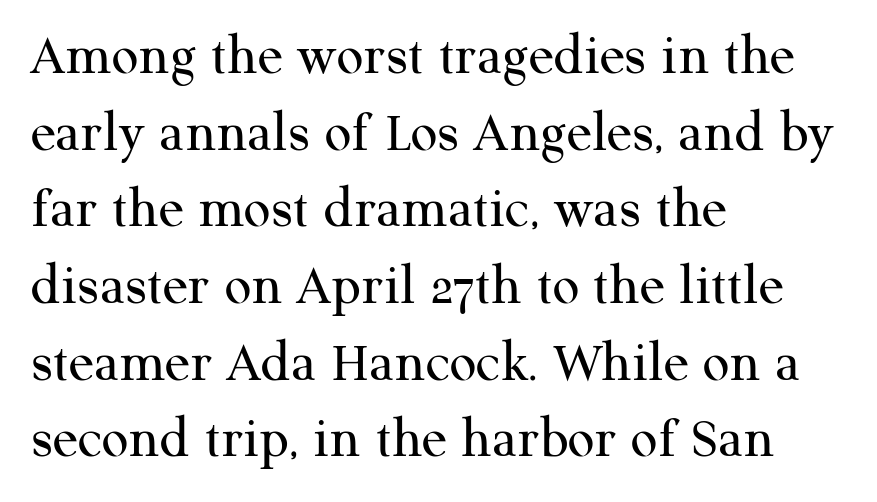
The image shows 59 px regular-weight serif type, upright; set left-aligned, normal line spacing (1.3x), normal letter spacing, not underlined; medium stroke contrast and a medium x-height.
